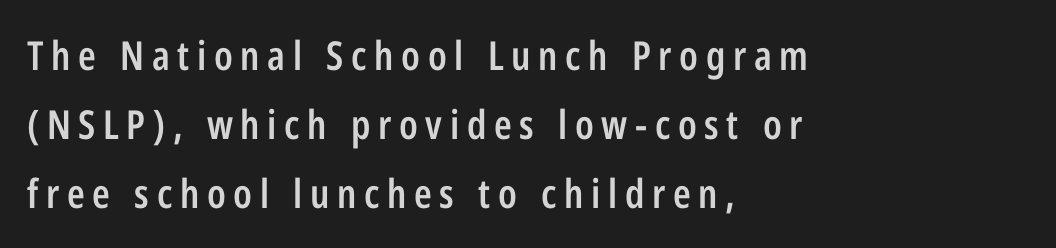
Type without underlining. Its strokes are somewhat broadened, the hallmark of semibold type. Nothing sits at the stroke ends, so this counts as sans-serif. Looks like regular typesetting: each glyph gets only the width it needs. Every stem runs plumb, perpendicular to the baseline. Which margin do the lines hug? The left one — the right edge is uneven.
